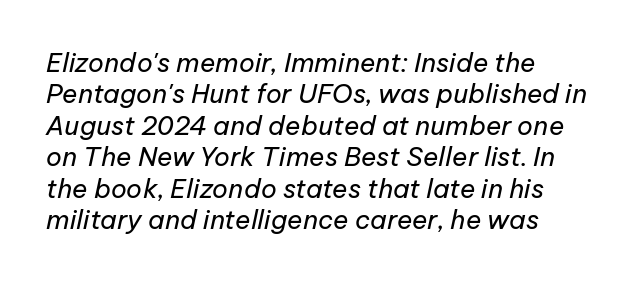
{"italic": "yes", "lean": "right", "slant_degrees": 12, "bold": "no", "underline": "no", "align": "left", "line_spacing_ratio": 1.21, "letter_spacing": "normal", "letter_spacing_em": 0.0, "glyph_px": 26}
